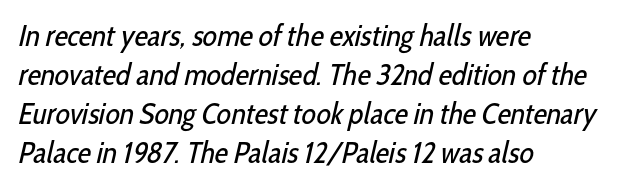
The image shows 30 px regular-weight, condensed sans-serif type; set left-aligned, normal line spacing (1.3x), normal letter spacing, not underlined; low stroke contrast and a medium x-height.
